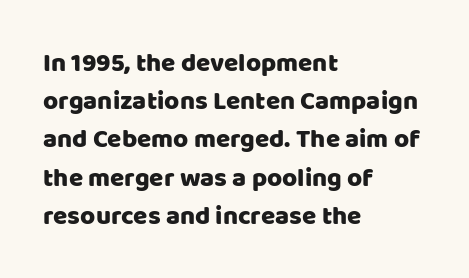
Q: Is the text italic (slanted)? A: No, it is upright.
Q: Is the text underlined? A: No.
Q: How is the paragraph aligned? A: Left-aligned.
Q: Is the spacing between letters normal or unusually wide? A: Normal.
Q: Is the spacing between lines tight, normal or loose? A: Normal.
